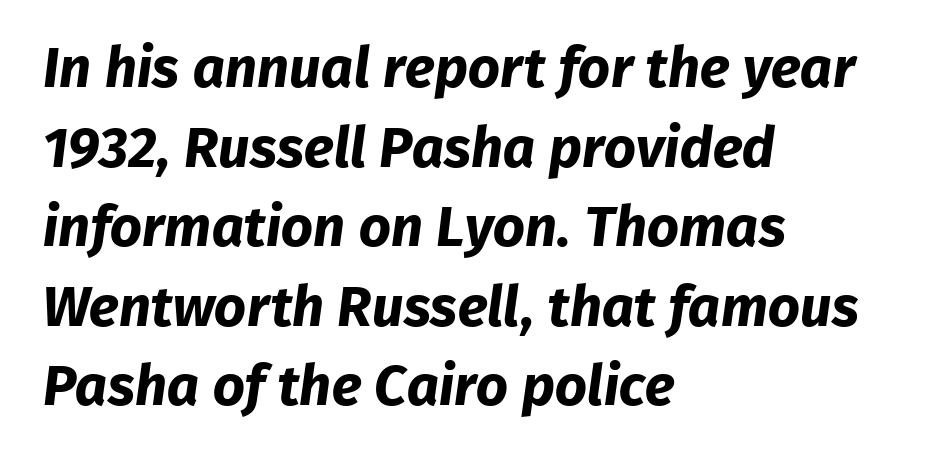
A typesetter would call this zero additional tracking. Does the leading feel generous? No, just average. The rendering uses natural spacing where letterforms have individual widths. This is sans-serif lettering, the kind often seen on screens and signage.
